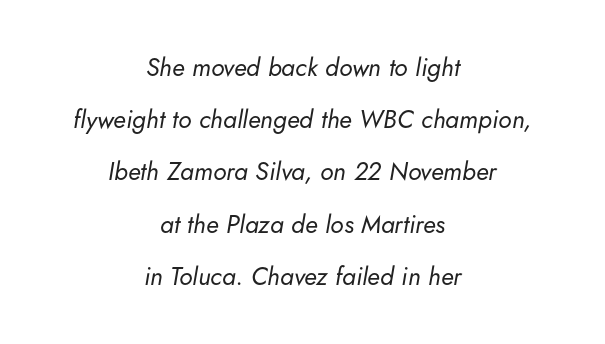
{"italic": "yes", "lean": "right", "slant_degrees": 5, "bold": "no", "underline": "no", "align": "center", "line_spacing": "loose", "line_spacing_ratio": 2.09, "letter_spacing": "normal", "letter_spacing_em": 0.0, "glyph_px": 25}
